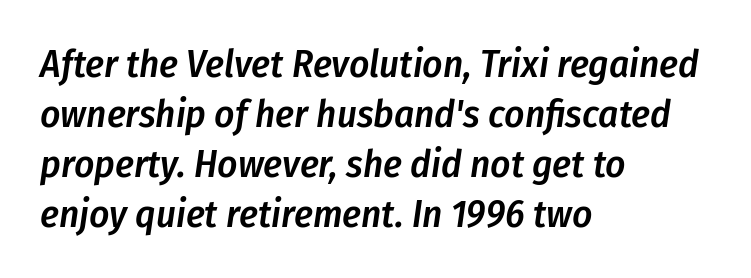
{"italic": "yes", "lean": "right", "slant_degrees": 8, "bold": "semi", "weight": "semibold", "width": "condensed", "stroke_contrast": "low", "x_height": "medium", "monospaced": "no", "underline": "no", "align": "left", "line_spacing": "normal", "line_spacing_ratio": 1.28, "letter_spacing": "normal", "letter_spacing_em": 0.0, "glyph_px": 39}
